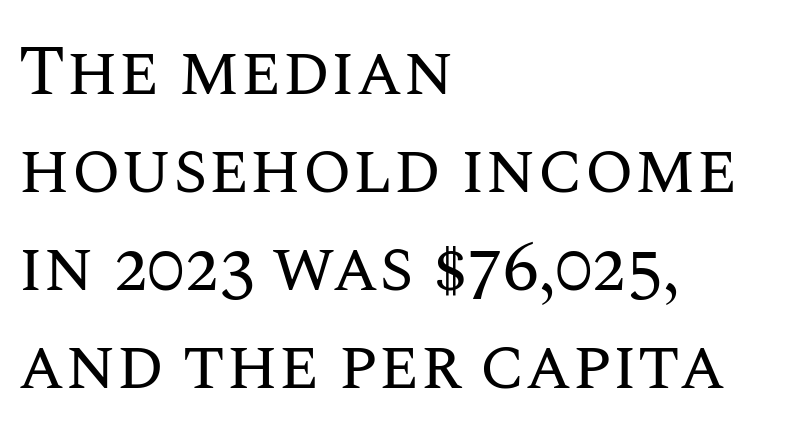
Think standard paragraph weight, or any step lighter than that. Summary of vertical rhythm: regular, with standard interline spacing. You could call the tracking neutral — neither tight nor loose. Caption: multi-line text, flush left, ragged right. Descenders hang freely into open space.
